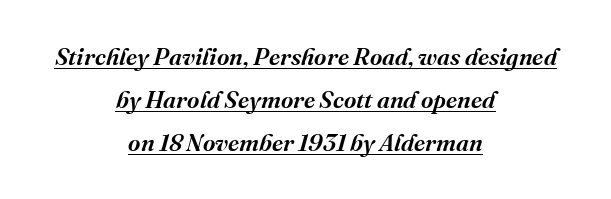
Q: Is the text bold? A: Semi-bold.
Q: Is the text italic (slanted)? A: Yes, it leans right by about 16 degrees.
Q: Is the text underlined? A: Yes.
Q: How is the paragraph aligned? A: Centered.
Q: Is the spacing between letters normal or unusually wide? A: Normal.
